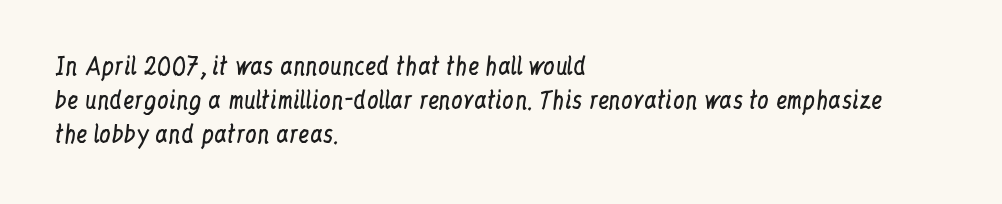
The image shows 23 px text type; set left-aligned, normal line spacing (1.47x), normal letter spacing, not underlined.
